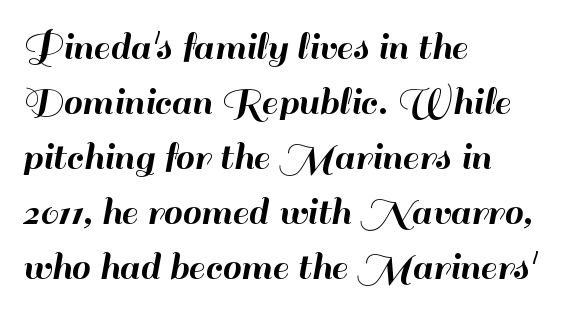
Q: Is the text italic (slanted)? A: Yes.
Q: Is the typeface a serif or a sans-serif typeface? A: Sans-serif.
Q: Is the text underlined? A: No.
Q: How is the paragraph aligned? A: Left-aligned.
Q: Is the spacing between letters normal or unusually wide? A: Normal.
Q: Is the spacing between lines tight, normal or loose? A: Normal.
Q: Width (condensed, normal, or wide)? A: Normal.
Q: Stroke contrast? A: High.
Q: x-height? A: Small.
Q: Monospaced? A: No.
